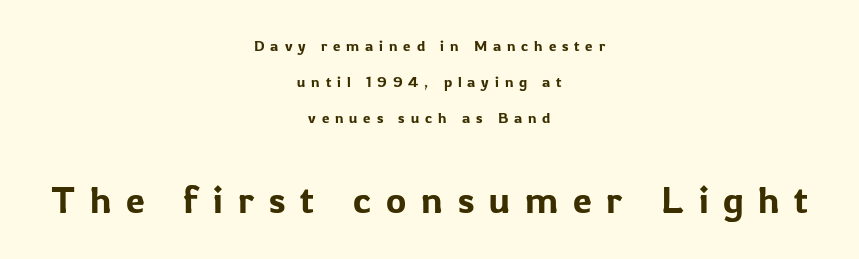
The image shows 38 px sans-serif type, upright; set centered, loose line spacing (2.41x), unusually wide letter spacing (+0.39 em), not underlined; the second (bottom) block is 2.53x larger; low stroke contrast and a medium x-height.
